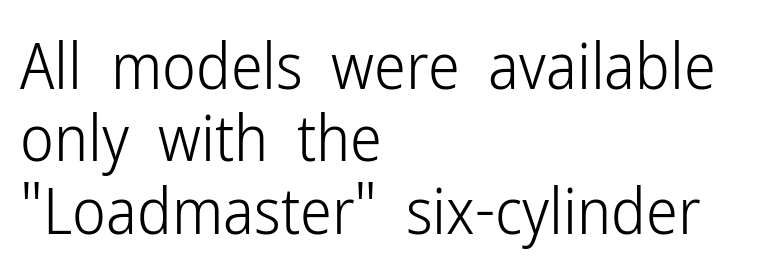
{"serif": "no", "italic": "no", "bold": "no", "weight": "light", "width": "condensed", "stroke_contrast": "low", "x_height": "medium", "monospaced": "no", "underline": "no", "align": "left", "line_spacing": "tight", "line_spacing_ratio": 1.13, "letter_spacing": "normal", "letter_spacing_em": 0.0, "glyph_px": 64}
